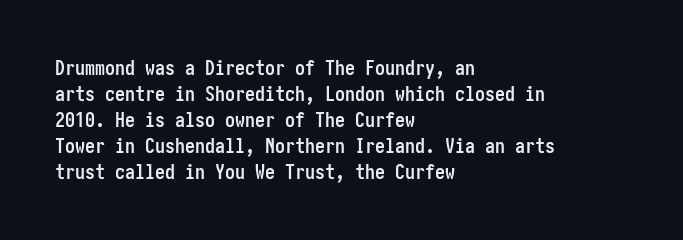
The image shows 20 px bold type, upright; set left-aligned, normal line spacing (1.3x), normal letter spacing, not underlined.
